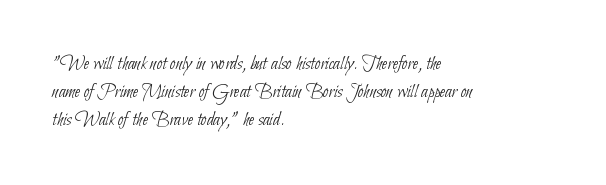
{"bold": "no", "underline": "no", "align": "left", "line_spacing": "normal", "line_spacing_ratio": 1.4, "letter_spacing": "normal", "letter_spacing_em": 0.0, "glyph_px": 20}
